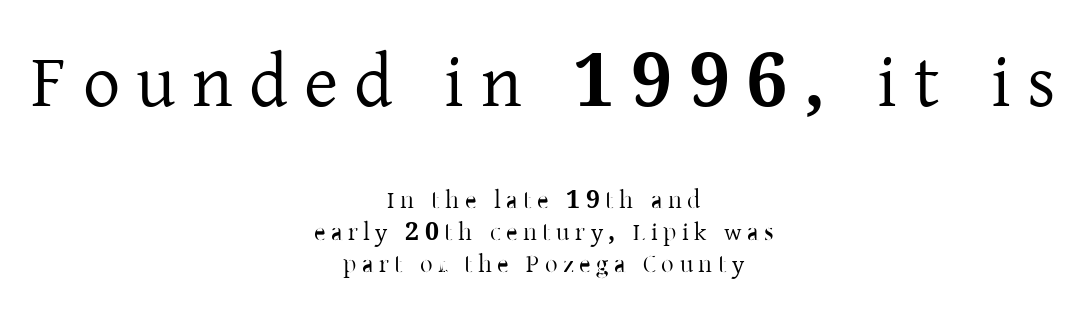
Is the lower block the larger one? No — the upper block carries the bigger type. The rendering shows small feet on the letterforms — a serif design. A typesetter would call this heavily tracked-out type. Summary of vertical rhythm: regular, with standard interline spacing. This is roman type, the default non-slanted kind. These lines are rendered in a variable-pitch font.
